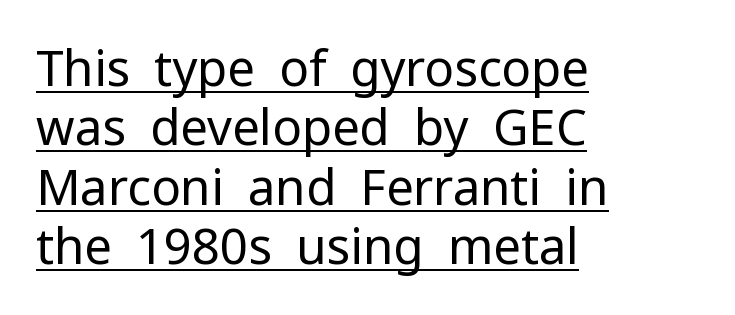
Q: Is the text bold? A: No.
Q: Is the text italic (slanted)? A: No, it is upright.
Q: Is the typeface a serif or a sans-serif typeface? A: Sans-serif.
Q: Is the text underlined? A: Yes.
Q: How is the paragraph aligned? A: Left-aligned.
Q: Is the spacing between letters normal or unusually wide? A: Normal.
Q: Width (condensed, normal, or wide)? A: Normal.
Q: Stroke contrast? A: Low.
Q: x-height? A: Medium.
Q: Monospaced? A: No.
